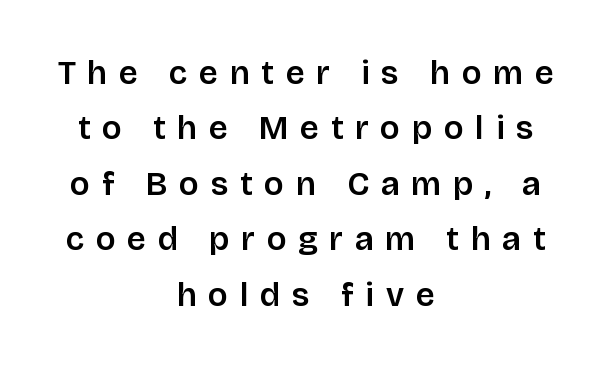
The font family rendered here belongs to the sans-serif group. The foot of each line stays bare and open. Compared with typical body copy, the letter spacing here is much looser. Casual observation: everything's sitting right in the middle. Every character sits straight up, as roman type does.
